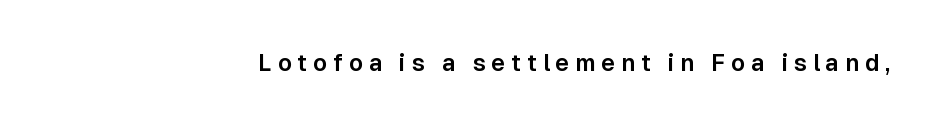
The image shows 23 px text type, upright; set right-aligned, unusually wide letter spacing (+0.26 em), not underlined.
